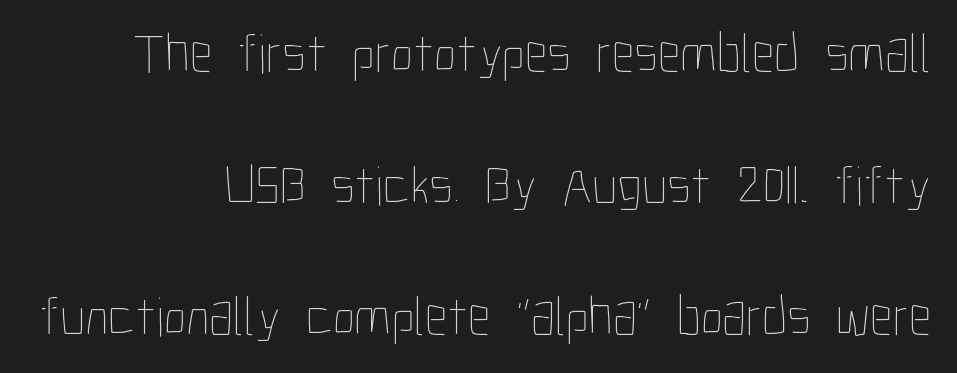
The image shows 56 px thin, condensed type, upright; set right-aligned, loose line spacing (2.35x), normal letter spacing, not underlined; low stroke contrast and a medium x-height.
